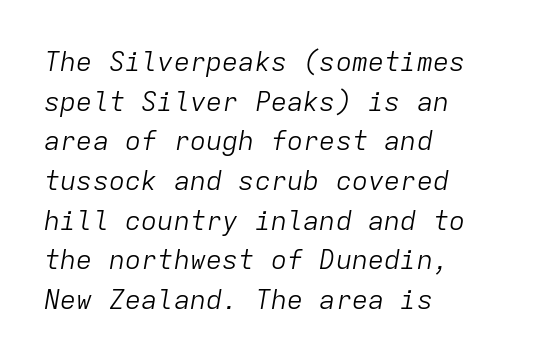
Q: Is the text bold? A: No.
Q: Is the text italic (slanted)? A: Yes, it leans right by about 9 degrees.
Q: Is the text underlined? A: No.
Q: How is the paragraph aligned? A: Left-aligned.
Q: Is the spacing between letters normal or unusually wide? A: Normal.
Q: Is the spacing between lines tight, normal or loose? A: Normal.
